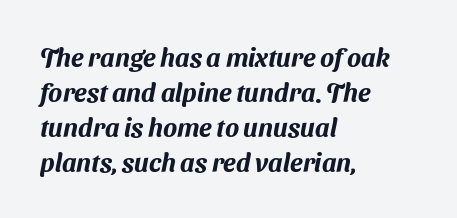
A classic flush-left, rag-right setting is used for this passage. Each word holds together tightly as a unit, with standard inter-letter gaps. The block of text has a typical density, with ordinary space between rows. A clean baseline with only descenders dipping below it.
